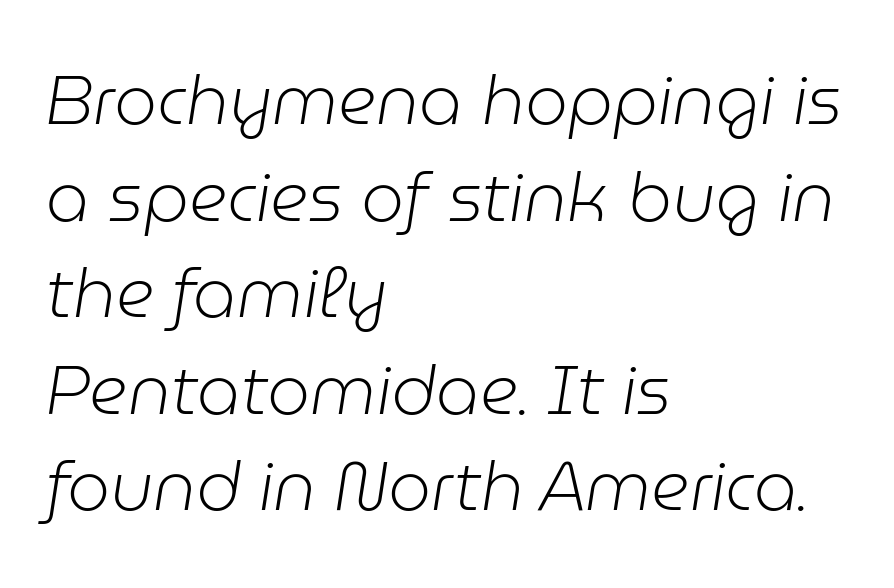
Q: Is the text bold? A: No.
Q: Is the text italic (slanted)? A: Yes, it leans right by about 9 degrees.
Q: Is the text underlined? A: No.
Q: How is the paragraph aligned? A: Left-aligned.
Q: Is the spacing between letters normal or unusually wide? A: Normal.
Q: Is the spacing between lines tight, normal or loose? A: Normal.
Q: Width (condensed, normal, or wide)? A: Normal.
Q: Stroke contrast? A: Low.
Q: x-height? A: Medium.
Q: Monospaced? A: No.
